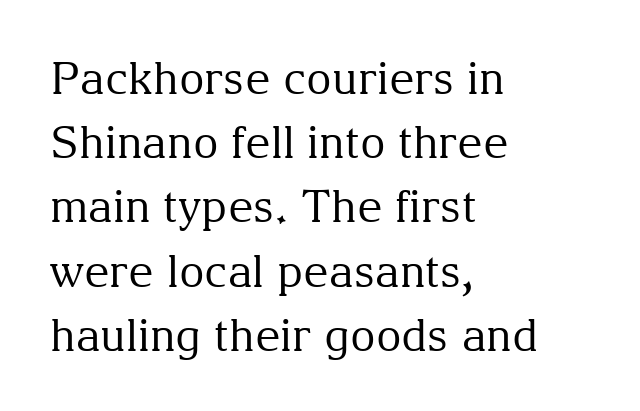
{"serif": "yes", "italic": "no", "bold": "no", "weight": "regular", "width": "normal", "stroke_contrast": "medium", "x_height": "medium", "monospaced": "no", "underline": "no", "align": "left", "line_spacing": "normal", "line_spacing_ratio": 1.46, "letter_spacing": "normal", "letter_spacing_em": 0.0, "glyph_px": 44}
